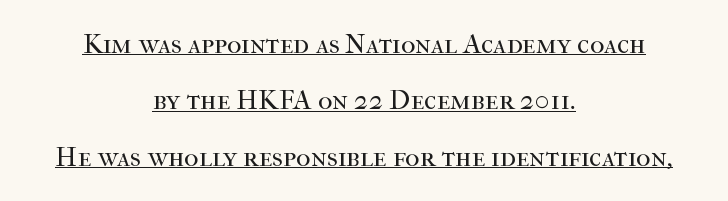
The image shows 28 px regular-weight serif type, upright; set centered, loose line spacing (2.01x), normal letter spacing, underlined; high stroke contrast and a medium x-height.
